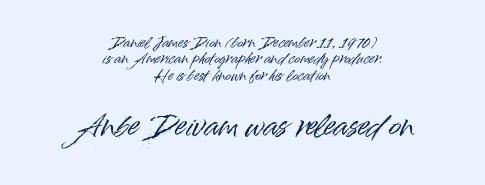
Q: Is the text italic (slanted)? A: Yes.
Q: Is the typeface a serif or a sans-serif typeface? A: Sans-serif.
Q: Is the text underlined? A: No.
Q: How is the paragraph aligned? A: Centered.
Q: Is the spacing between letters normal or unusually wide? A: Normal.
Q: Which block of text is set in a larger size, the first (top) or the second (bottom)? A: The second (bottom) one.
Q: Width (condensed, normal, or wide)? A: Normal.
Q: Stroke contrast? A: High.
Q: x-height? A: Small.
Q: Monospaced? A: No.
